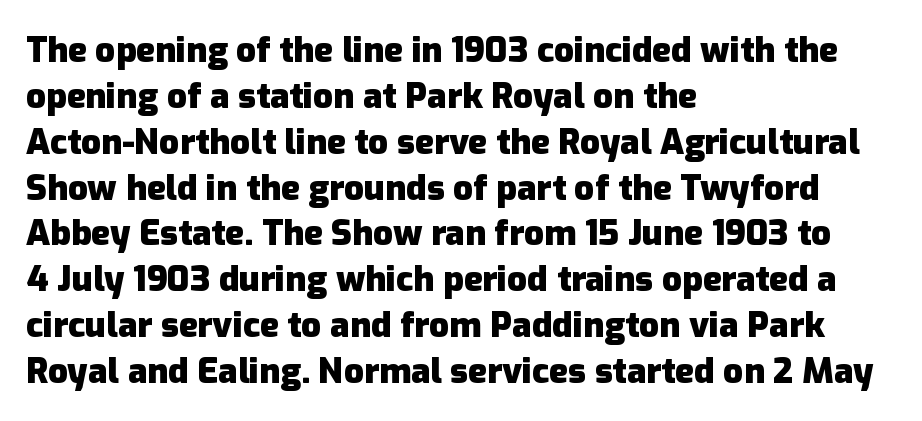
{"serif": "no", "italic": "no", "bold": "yes", "weight": "heavy", "width": "normal", "stroke_contrast": "low", "x_height": "medium", "monospaced": "no", "underline": "no", "align": "left", "line_spacing": "normal", "line_spacing_ratio": 1.31, "letter_spacing": "normal", "letter_spacing_em": 0.0, "glyph_px": 35}
